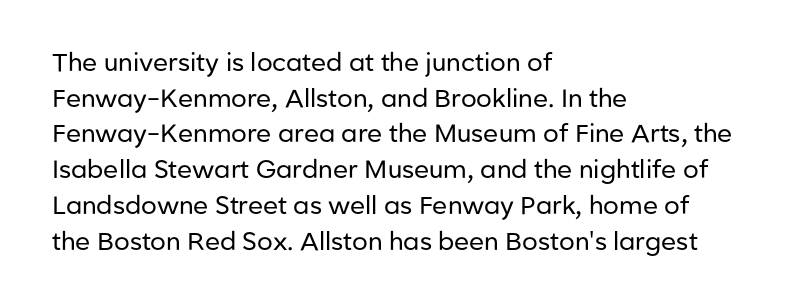
Q: Is the text bold? A: No.
Q: Is the text italic (slanted)? A: No, it is upright.
Q: Is the text underlined? A: No.
Q: How is the paragraph aligned? A: Left-aligned.
Q: Is the spacing between letters normal or unusually wide? A: Normal.
Q: Is the spacing between lines tight, normal or loose? A: Normal.
